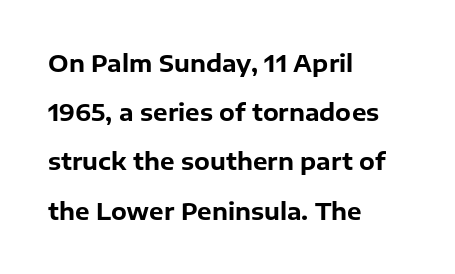
{"italic": "no", "bold": "yes", "underline": "no", "align": "left", "line_spacing": "loose", "line_spacing_ratio": 2.14, "letter_spacing": "normal", "letter_spacing_em": 0.0, "glyph_px": 23}
